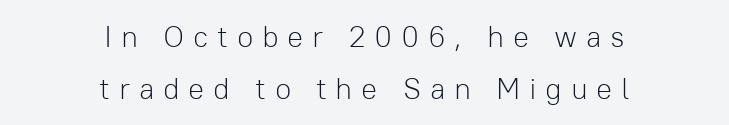
The image shows 30 px light sans-serif type, upright; set centered, line spacing 1.72x, unusually wide letter spacing (+0.29 em), not underlined; low stroke contrast and a medium x-height.
